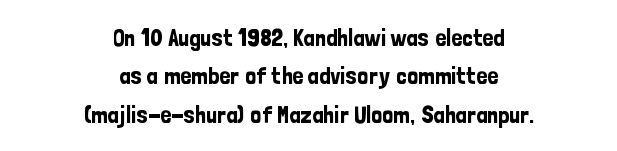
The image shows 24 px text type, upright; set centered, normal line spacing (1.6x), normal letter spacing, not underlined.
